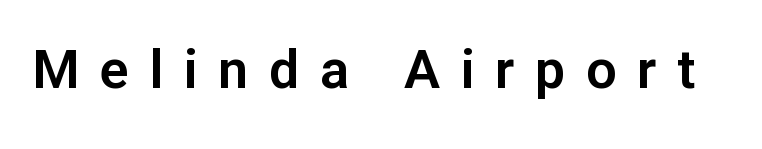
There is plenty of visible air inserted between adjacent glyphs. Characters remain perfectly vertical along every line. A clean baseline with only descenders dipping below it. You could not count columns in this text — the font is proportionally spaced. The letters carry no serifs — their stems end cleanly without finishing strokes.
